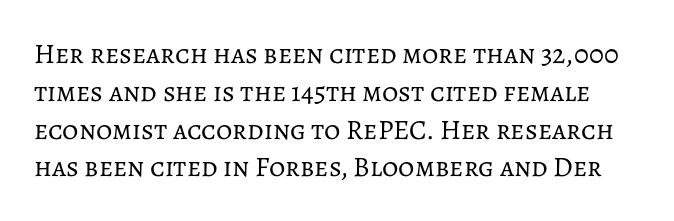
Weight class: somewhere from thin through regular. Observe the ordinary spacing: letters are neighbours, not strangers. Leading matches the norm, producing a regular column. Character widths vary here, with narrow letters taking less room than wide ones.
